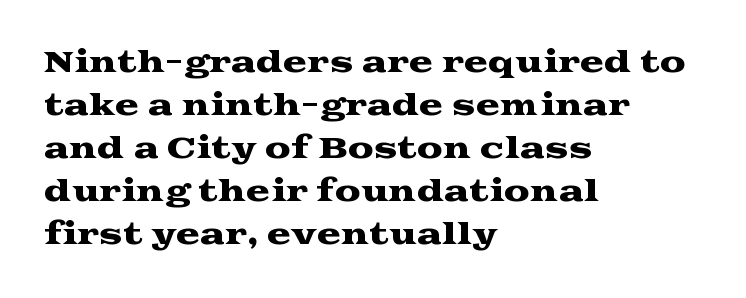
How are the letters spaced? Ordinarily, with no added tracking. The rendering uses a moderate line-height, typical for paragraphs. Spacing verdict: proportional, widths tailored to each character. Serif or sans? Serif — the stroke terminals have little feet. Reading down the block, your eye returns to a fixed left position each line.
